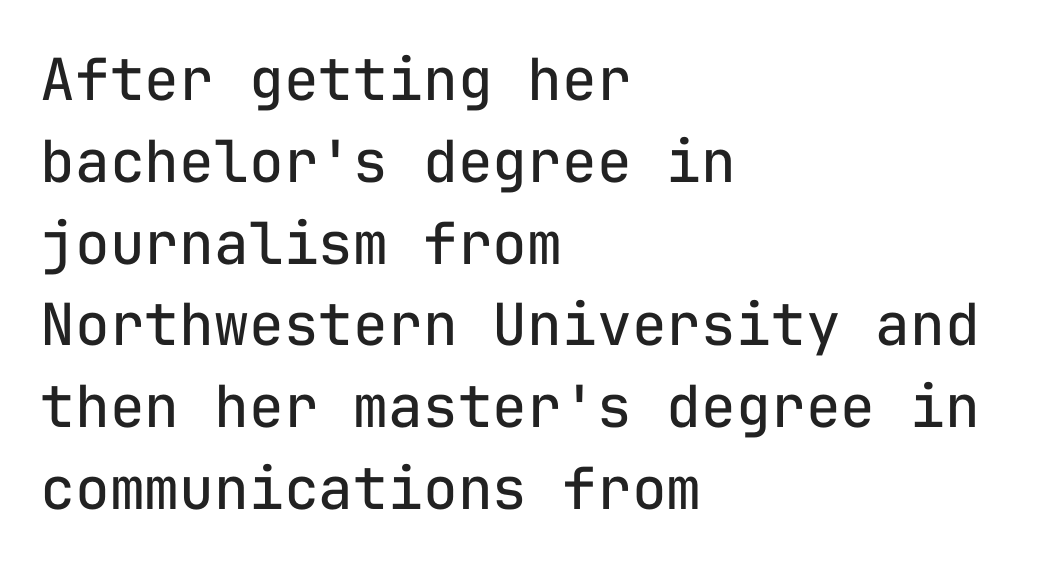
Q: Is the text bold? A: No.
Q: Is the text italic (slanted)? A: No, it is upright.
Q: Is the typeface a serif or a sans-serif typeface? A: Sans-serif.
Q: Is the text underlined? A: No.
Q: How is the paragraph aligned? A: Left-aligned.
Q: Is the spacing between letters normal or unusually wide? A: Normal.
Q: Is the spacing between lines tight, normal or loose? A: Normal.
Q: Width (condensed, normal, or wide)? A: Normal.
Q: Stroke contrast? A: Low.
Q: x-height? A: Medium.
Q: Monospaced? A: Yes.
